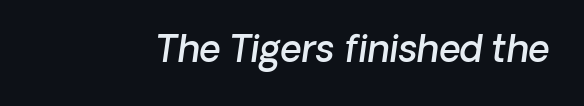
You could not count columns in this text — the font is proportionally spaced. Glyph-to-glyph distance matches everyday printed text. Check under the words: just untouched page. A semibold gives these letters moderate extra thickness, short of bold. You can tell it's italic because the verticals aren't actually vertical.
